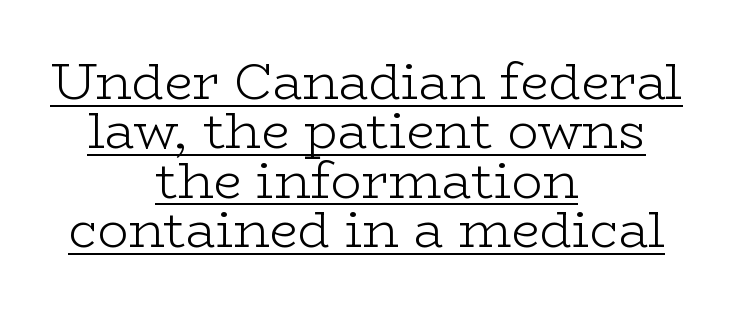
The image shows 51 px light, wide serif type, upright; set centered, tight line spacing (0.97x), normal letter spacing, underlined; low stroke contrast and a medium x-height.
